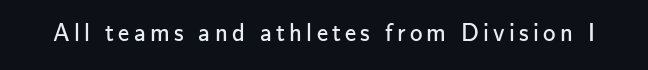
The type sits square on the baseline with zero lean. The strip under each line holds only bare page. Stroke thickness stays within the range of a standard reading face or lighter.
